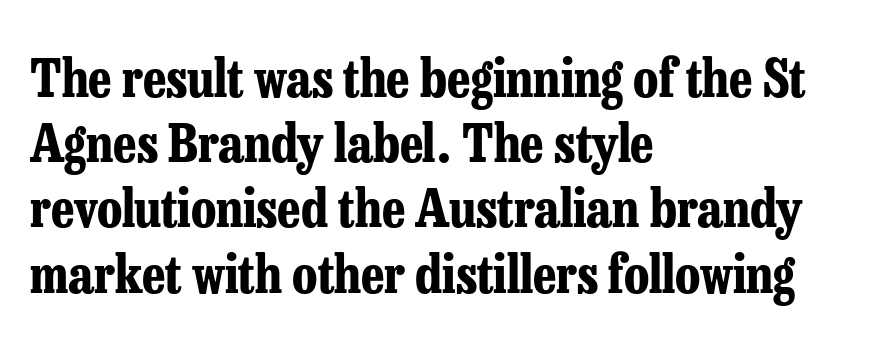
Q: Is the text bold? A: Yes.
Q: Is the text italic (slanted)? A: No, it is upright.
Q: Is the typeface a serif or a sans-serif typeface? A: Serif.
Q: Is the text underlined? A: No.
Q: How is the paragraph aligned? A: Left-aligned.
Q: Is the spacing between letters normal or unusually wide? A: Normal.
Q: Width (condensed, normal, or wide)? A: Condensed.
Q: Stroke contrast? A: Low.
Q: x-height? A: Medium.
Q: Monospaced? A: No.
